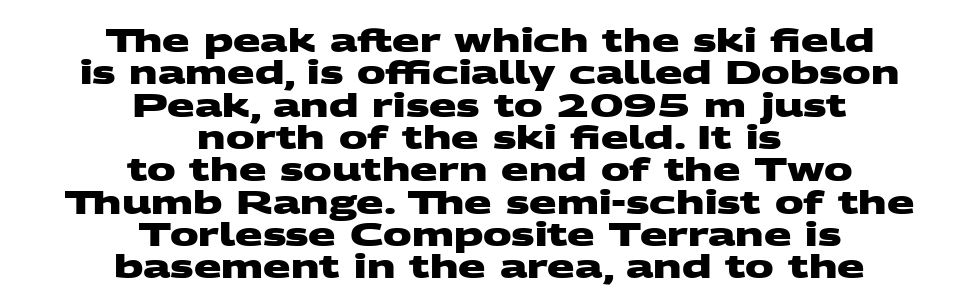
Q: Is the text bold? A: Yes.
Q: Is the typeface a serif or a sans-serif typeface? A: Sans-serif.
Q: Is the text underlined? A: No.
Q: How is the paragraph aligned? A: Centered.
Q: Is the spacing between letters normal or unusually wide? A: Normal.
Q: Is the spacing between lines tight, normal or loose? A: Tight.
Q: Width (condensed, normal, or wide)? A: Wide.
Q: Stroke contrast? A: Medium.
Q: x-height? A: Large.
Q: Monospaced? A: No.
